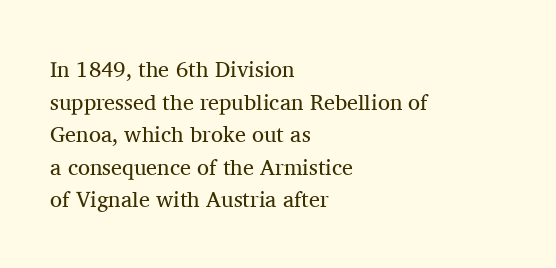
Q: Is the text bold? A: No.
Q: Is the text italic (slanted)? A: No, it is upright.
Q: Is the text underlined? A: No.
Q: How is the paragraph aligned? A: Left-aligned.
Q: Is the spacing between letters normal or unusually wide? A: Normal.
Q: Is the spacing between lines tight, normal or loose? A: Normal.
